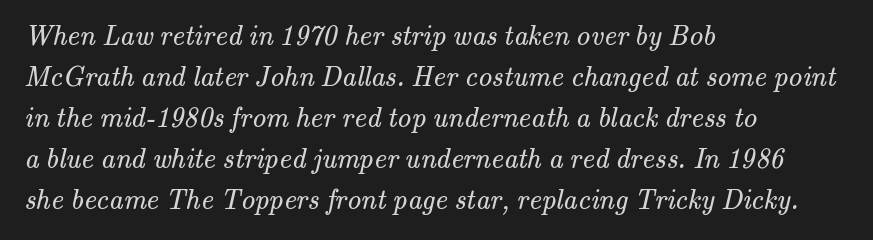
A typesetter would label this face a serif. The block of text has a typical density, with ordinary space between rows. Proportional: the letters do not fall into vertical columns. The rag falls on the right side of this text block. Any mark beneath the type? The region is blank. Honestly, the letter spacing is just normal — you wouldn't notice it.
